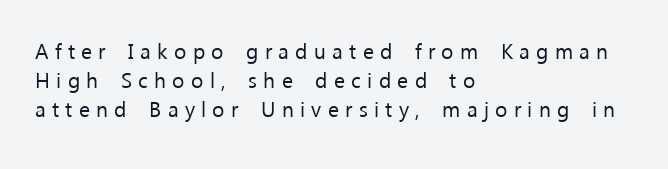
The image shows 21 px text type, upright; set left-aligned, normal line spacing (1.37x), unusually wide letter spacing (+0.3 em), not underlined.
